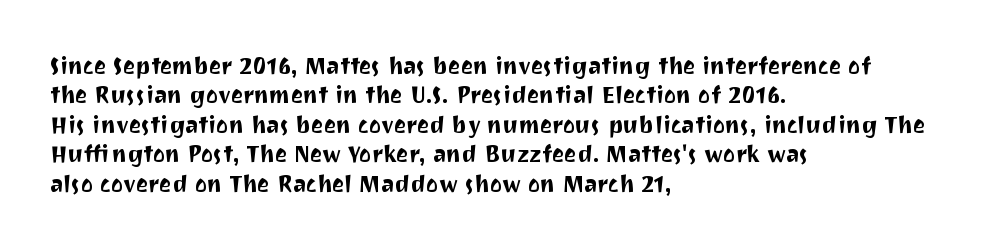
One-word summary of the alignment: left. Posture: vertical. The tracking reads as untouched default to a designer's eye. Each row of text sits above clean, open space. Does the leading feel generous? No, just average.
